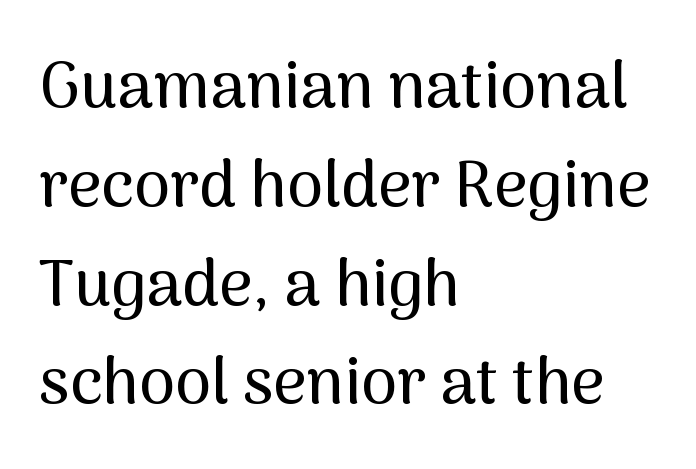
The image shows 65 px sans-serif type, upright; set left-aligned, normal line spacing (1.52x), normal letter spacing, not underlined; medium stroke contrast and a medium x-height.
